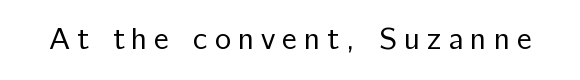
Q: Is the text bold? A: No.
Q: Is the text italic (slanted)? A: No, it is upright.
Q: Is the typeface a serif or a sans-serif typeface? A: Sans-serif.
Q: Is the text underlined? A: No.
Q: Is the spacing between letters normal or unusually wide? A: Unusually wide.
Q: Width (condensed, normal, or wide)? A: Normal.
Q: Stroke contrast? A: Low.
Q: x-height? A: Medium.
Q: Monospaced? A: No.
